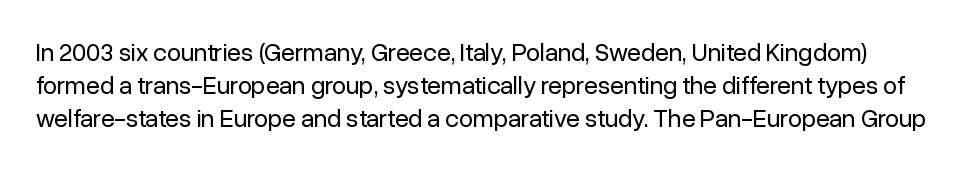
Q: Is the text bold? A: No.
Q: Is the text italic (slanted)? A: No, it is upright.
Q: Is the text underlined? A: No.
Q: Is the spacing between letters normal or unusually wide? A: Normal.
Q: Is the spacing between lines tight, normal or loose? A: Normal.
